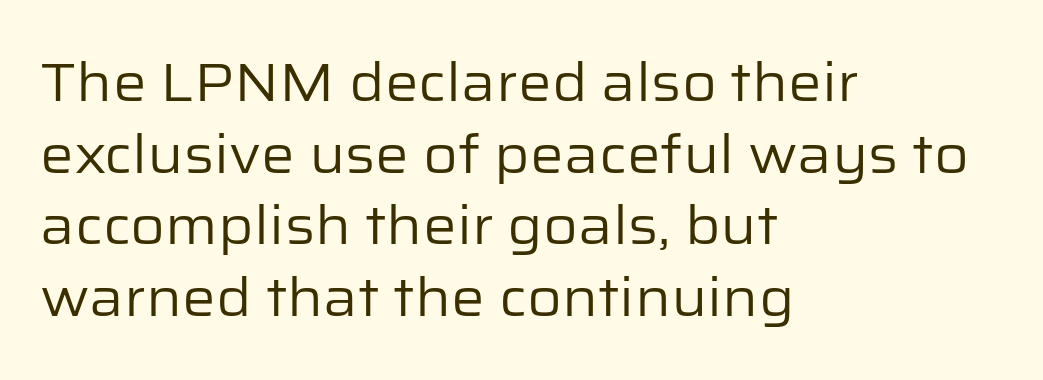
Typographically, this falls in the sans-serif category. The specimen omits any rule beneath the text block's lines. The passage shown is typed in a proportional face where columns would drift. The letters sit at their default tracking, neither squeezed nor spread.
